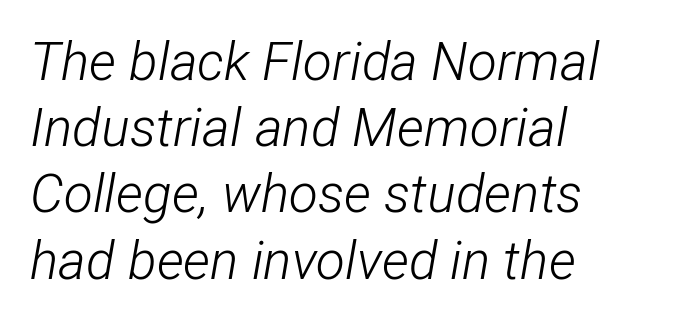
{"italic": "yes", "lean": "right", "slant_degrees": 12, "bold": "no", "weight": "light", "width": "condensed", "stroke_contrast": "low", "x_height": "medium", "monospaced": "no", "underline": "no", "align": "left", "line_spacing": "normal", "line_spacing_ratio": 1.25, "letter_spacing": "normal", "letter_spacing_em": 0.0, "glyph_px": 53}
